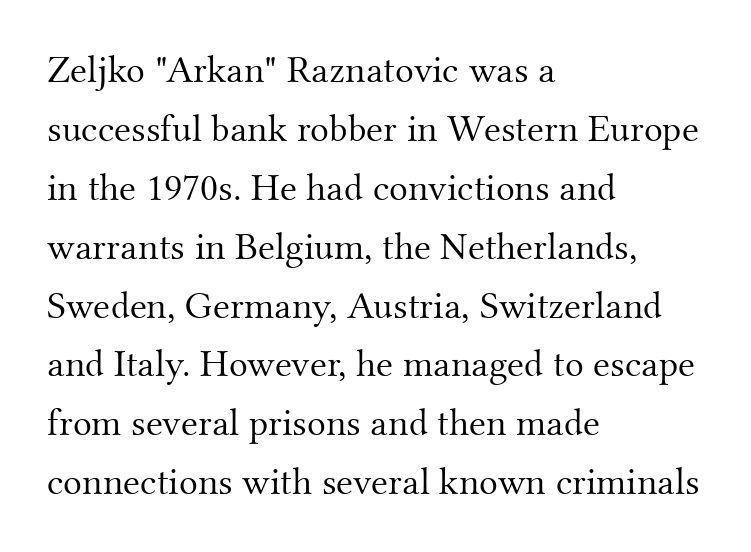
The image shows 39 px light serif type, upright; set left-aligned, normal line spacing (1.51x), normal letter spacing, not underlined; medium stroke contrast and a small x-height.
